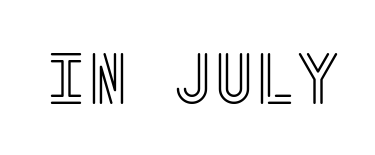
The image shows 72 px condensed type, upright; set normal letter spacing, not underlined; a large x-height.
